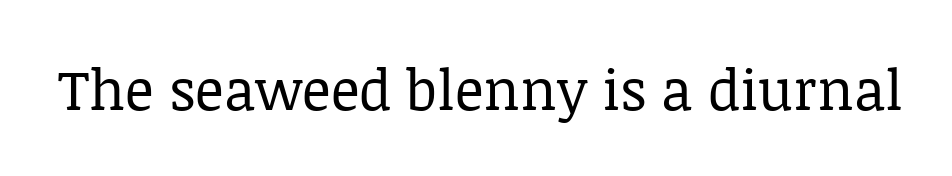
Anything drawn beneath the words? Only blank space. Letter spacing: default. Think standard paragraph weight, or any step lighter than that. The letters carry serifs — small finishing strokes at the ends of their stems. A typesetter would call this proportional, since set widths differ per character. The lettering holds an erect, upright posture throughout.
